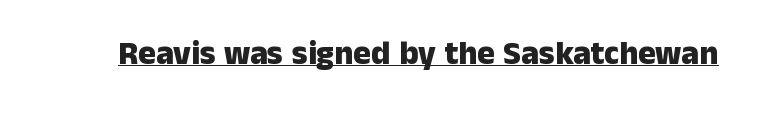
A rule runs beneath these lines of type. Nope, no serifs anywhere on these letters. The specimen reads as upright at a glance. Nothing unusual about the tracking: characters are spaced as the font intends. The letters advance in unequal steps, a hallmark of proportional type. The letters are bold, with thick, heavy strokes.
